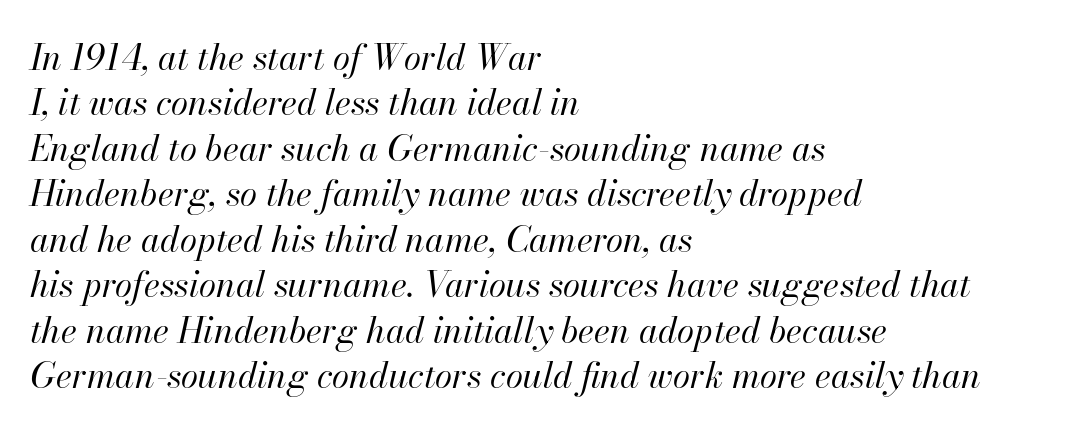
{"italic": "yes", "lean": "right", "slant_degrees": 13, "bold": "no", "weight": "regular", "width": "normal", "stroke_contrast": "high", "x_height": "small", "monospaced": "no", "underline": "no", "align": "left", "line_spacing": "normal", "line_spacing_ratio": 1.3, "letter_spacing": "normal", "letter_spacing_em": 0.0, "glyph_px": 35}
